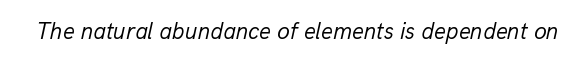
Q: Is the text bold? A: No.
Q: Is the text italic (slanted)? A: Yes, it leans right by about 13 degrees.
Q: Is the text underlined? A: No.
Q: Is the spacing between letters normal or unusually wide? A: Normal.
